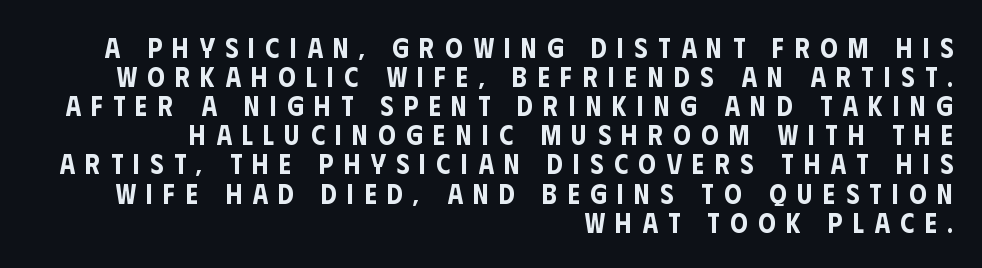
{"serif": "no", "italic": "no", "width": "condensed", "stroke_contrast": "low", "x_height": "large", "monospaced": "no", "underline": "no", "align": "right", "line_spacing": "tight", "line_spacing_ratio": 1.04, "letter_spacing": "wide", "letter_spacing_em": 0.37, "glyph_px": 28}
